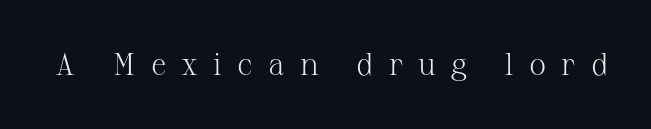
{"serif": "yes", "italic": "no", "bold": "no", "weight": "light", "width": "normal", "stroke_contrast": "medium", "x_height": "medium", "monospaced": "no", "underline": "no", "letter_spacing": "wide", "letter_spacing_em": 0.49, "glyph_px": 31}
